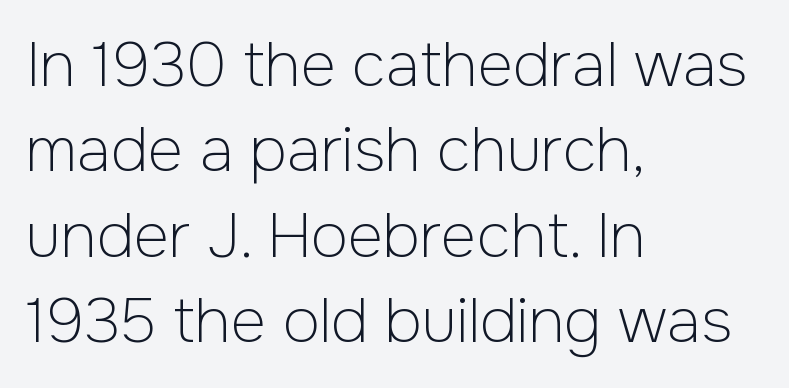
{"serif": "no", "italic": "no", "bold": "no", "weight": "light", "width": "normal", "stroke_contrast": "low", "x_height": "medium", "monospaced": "no", "underline": "no", "align": "left", "line_spacing": "normal", "line_spacing_ratio": 1.4, "letter_spacing": "normal", "letter_spacing_em": 0.0, "glyph_px": 61}
